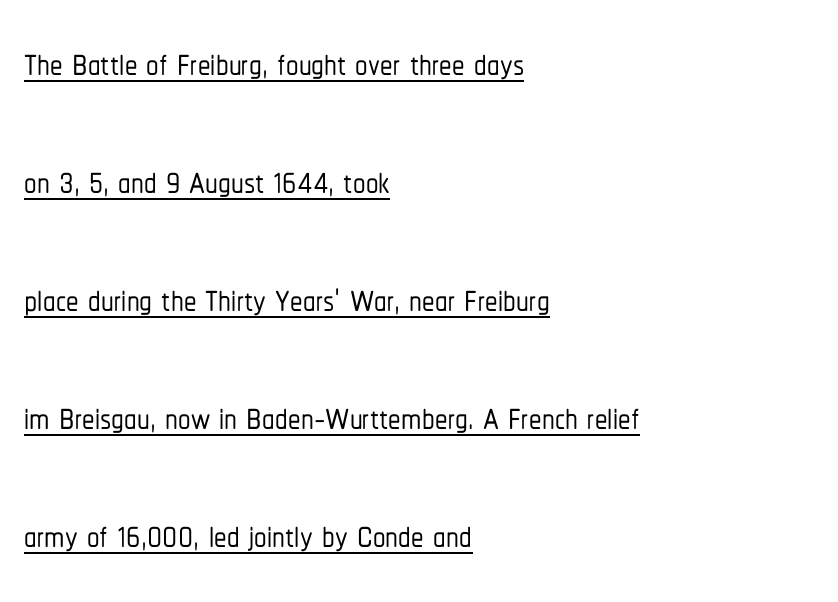
Typographically, this falls in the sans-serif category. The words here are underlined. The passage shown stacks its lines with a broad gap. This sample has the flowing, uneven cadence of proportional lettering. Posture: upright roman. The type is set solid horizontally, with unmodified tracking.
